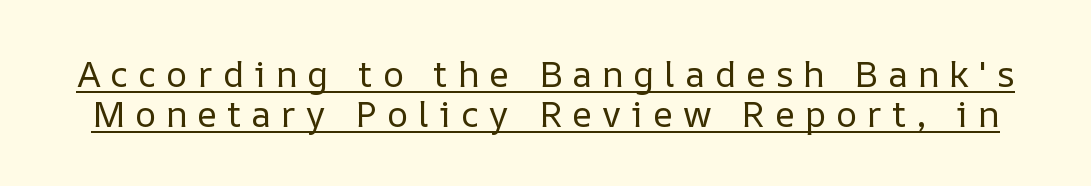
{"italic": "no", "bold": "no", "weight": "regular", "width": "normal", "stroke_contrast": "low", "x_height": "medium", "monospaced": "no", "underline": "yes", "line_spacing": "tight", "line_spacing_ratio": 1.11, "letter_spacing": "wide", "letter_spacing_em": 0.28, "glyph_px": 36}
